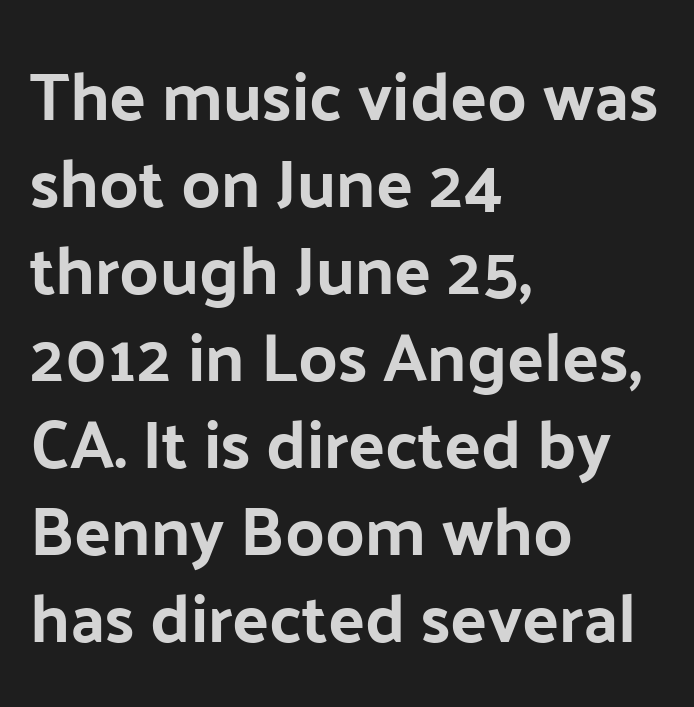
Q: Is the text italic (slanted)? A: No, it is upright.
Q: Is the typeface a serif or a sans-serif typeface? A: Sans-serif.
Q: Is the text underlined? A: No.
Q: How is the paragraph aligned? A: Left-aligned.
Q: Is the spacing between letters normal or unusually wide? A: Normal.
Q: Is the spacing between lines tight, normal or loose? A: Normal.
Q: Width (condensed, normal, or wide)? A: Normal.
Q: Stroke contrast? A: Low.
Q: x-height? A: Medium.
Q: Monospaced? A: No.
